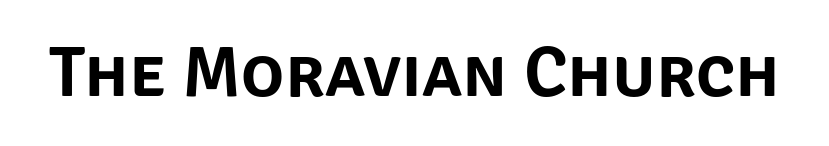
Q: Is the text italic (slanted)? A: No, it is upright.
Q: Is the typeface a serif or a sans-serif typeface? A: Sans-serif.
Q: Is the text underlined? A: No.
Q: Is the spacing between letters normal or unusually wide? A: Normal.
Q: Width (condensed, normal, or wide)? A: Normal.
Q: Stroke contrast? A: Low.
Q: x-height? A: Large.
Q: Monospaced? A: No.
